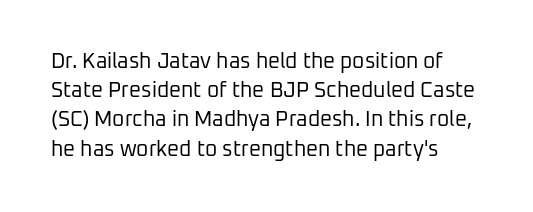
{"italic": "no", "bold": "no", "underline": "no", "align": "left", "line_spacing": "normal", "line_spacing_ratio": 1.39, "letter_spacing": "normal", "letter_spacing_em": 0.0, "glyph_px": 21}
